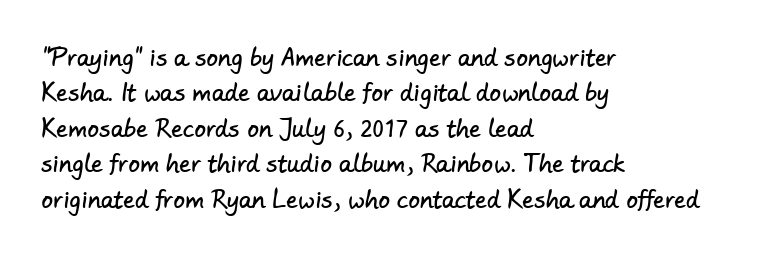
Alignment: flush left. What's the leading like? Ordinary, nothing unusual. The gaps between neighbouring characters are ordinary and unremarkable. Plain, unruled lines of type.
